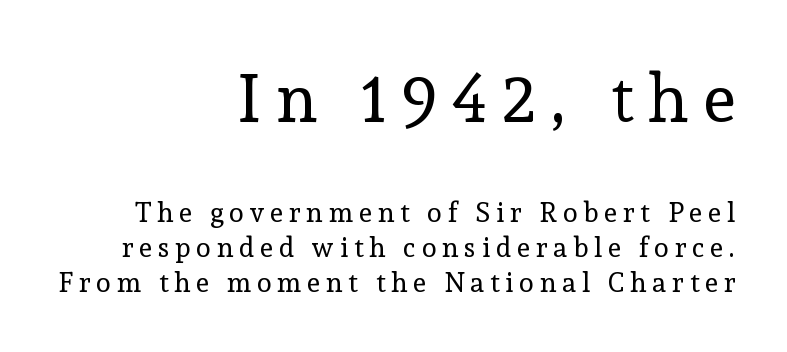
{"serif": "yes", "italic": "no", "bold": "no", "weight": "regular", "width": "normal", "x_height": "medium", "monospaced": "no", "underline": "no", "align": "right", "line_spacing": "normal", "line_spacing_ratio": 1.3, "letter_spacing": "wide", "letter_spacing_em": 0.22, "larger_block": "first", "size_ratio": 2.48, "glyph_px": 67}
